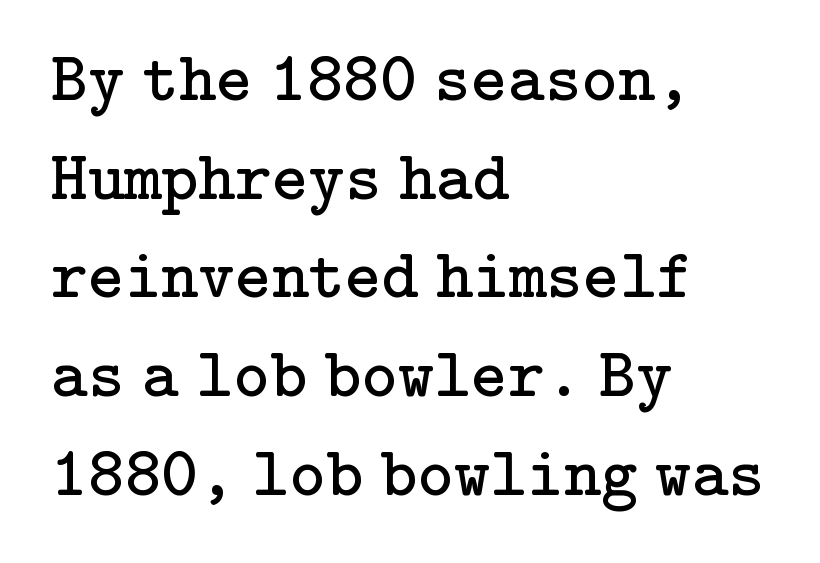
Style check: upright. The font is comparable to plain body text, perhaps lighter. Underline: absent. The leading is moderate, giving the passage an even texture. Type style note: has serifs. These lines keep a tight, regular rhythm from letter to letter.
